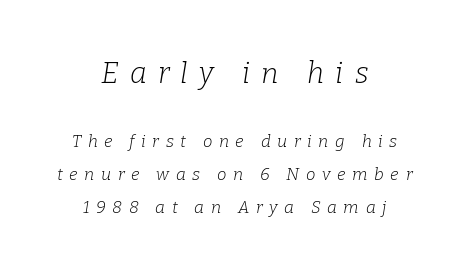
Of the two passages, the one on top uses the larger point size. Descender tails drop into unmarked territory. Substantial extra tracking has been applied to these lines. Both edges are ragged and mirror each other, which tells us the setting is centered.
